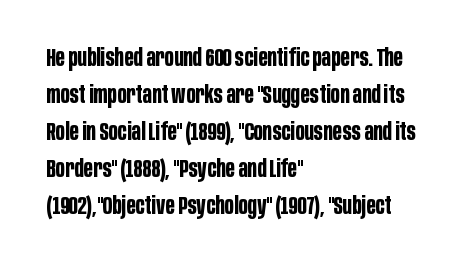
{"italic": "no", "bold": "yes", "underline": "no", "align": "left", "line_spacing": "normal", "line_spacing_ratio": 1.54, "letter_spacing": "normal", "letter_spacing_em": 0.0, "glyph_px": 24}
